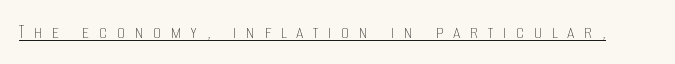
{"italic": "no", "bold": "no", "underline": "yes", "letter_spacing": "wide", "letter_spacing_em": 0.45, "glyph_px": 21}
